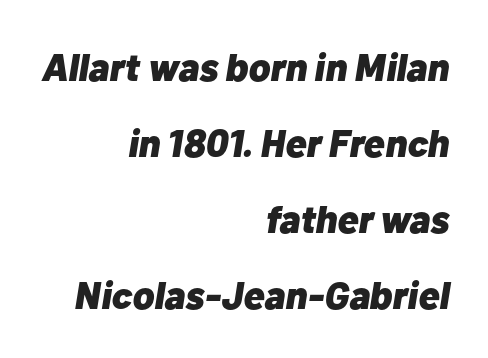
The image shows 39 px heavy type, italic (leaning right); set right-aligned, loose line spacing (1.95x), normal letter spacing, not underlined; low stroke contrast and a medium x-height.
